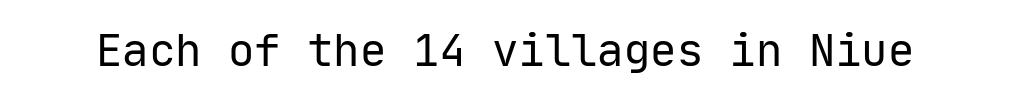
{"serif": "no", "italic": "no", "bold": "no", "weight": "regular", "width": "normal", "stroke_contrast": "low", "x_height": "medium", "monospaced": "yes", "underline": "no", "letter_spacing": "normal", "letter_spacing_em": 0.0, "glyph_px": 44}
